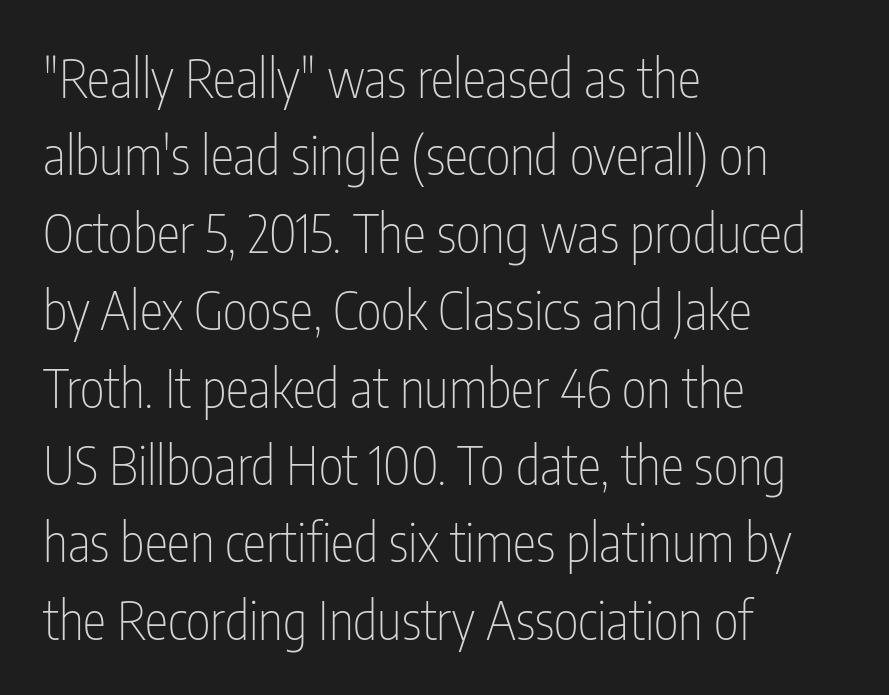
The image shows 53 px thin, condensed sans-serif type, upright; set left-aligned, normal line spacing (1.46x), normal letter spacing, not underlined; low stroke contrast and a medium x-height.
